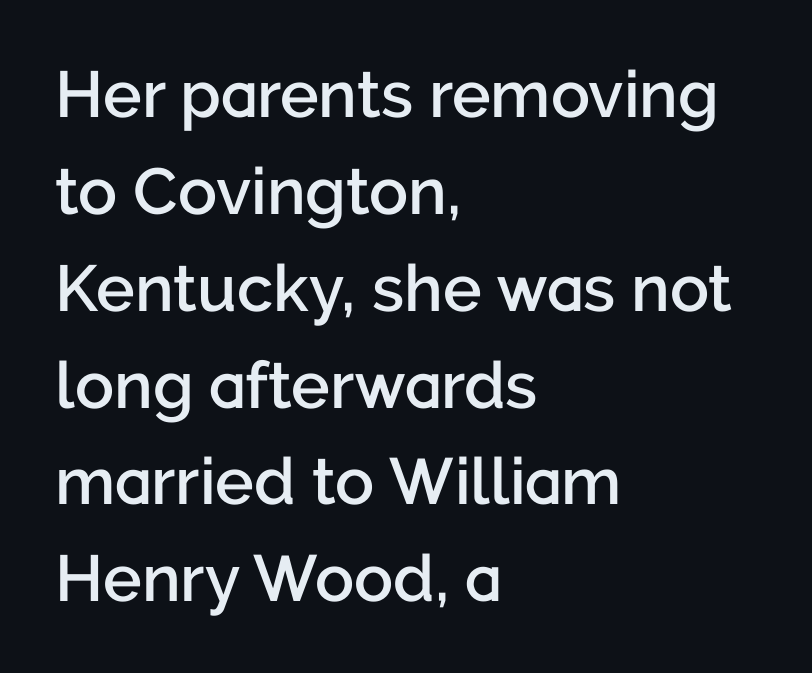
The image shows 65 px semibold sans-serif type, upright; set left-aligned, normal line spacing (1.49x), normal letter spacing, not underlined; low stroke contrast and a medium x-height.
